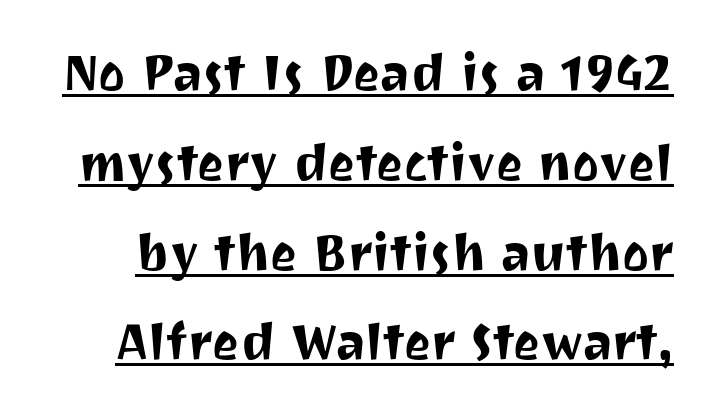
The sample's only ornament is a line tracing under the words. When letters stand straight like this, we call the style roman or upright. In terms of letterform style, serifs are entirely absent. No extra tracking has been applied to these lines. Proportional: the letters do not fall into vertical columns.
